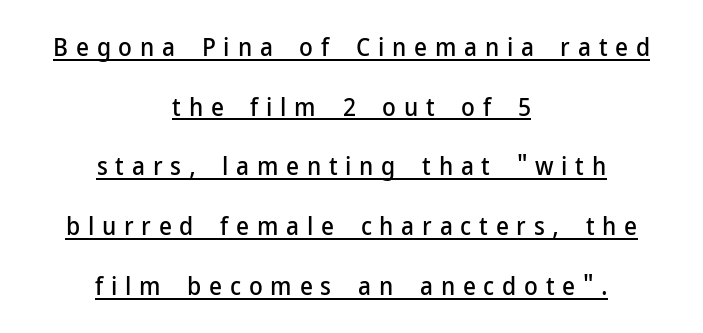
The image shows 25 px text type, upright; set centered, loose line spacing (2.39x), unusually wide letter spacing (+0.31 em), underlined.
